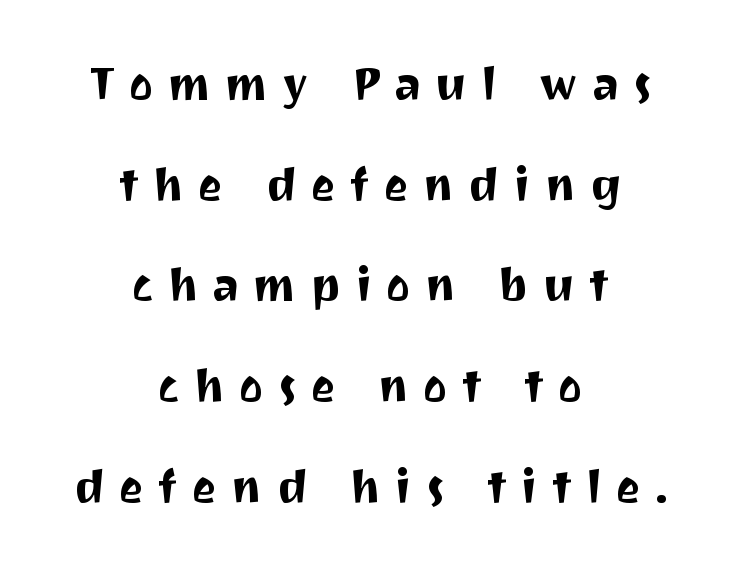
{"serif": "no", "italic": "no", "width": "normal", "stroke_contrast": "medium", "x_height": "medium", "monospaced": "no", "underline": "no", "align": "center", "line_spacing": "loose", "line_spacing_ratio": 2.19, "letter_spacing": "wide", "letter_spacing_em": 0.31, "glyph_px": 46}
